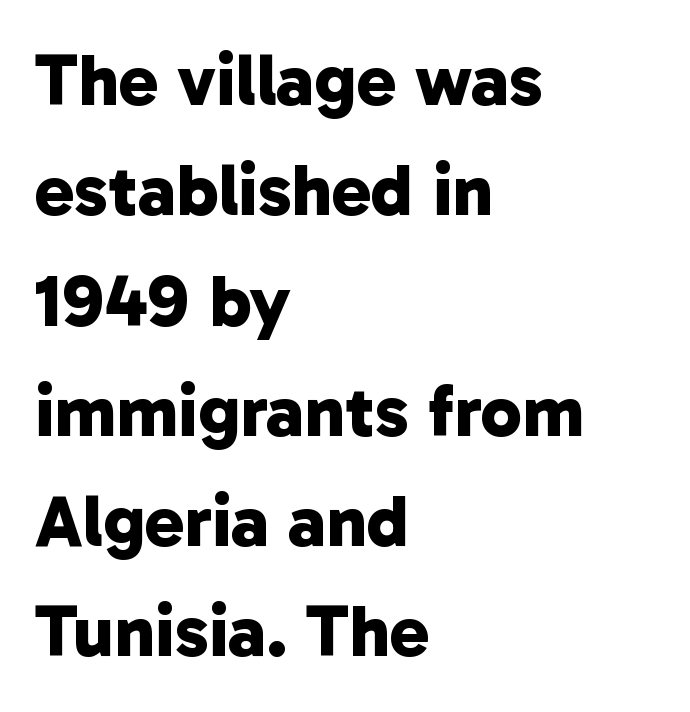
Short note: letters normally spaced. The passage shown is typed in a proportional face where columns would drift. Unlike a traditional serif, this face leaves its strokes unadorned. Leading: standard. I'd describe the lettering as bold — thick and assertive.
